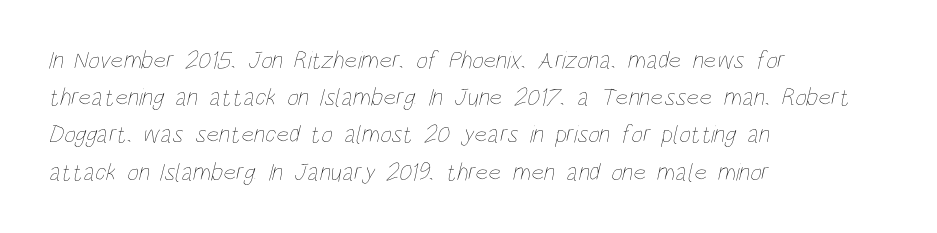
Q: Is the text bold? A: No.
Q: Is the text underlined? A: No.
Q: How is the paragraph aligned? A: Left-aligned.
Q: Is the spacing between letters normal or unusually wide? A: Normal.
Q: Is the spacing between lines tight, normal or loose? A: Normal.
